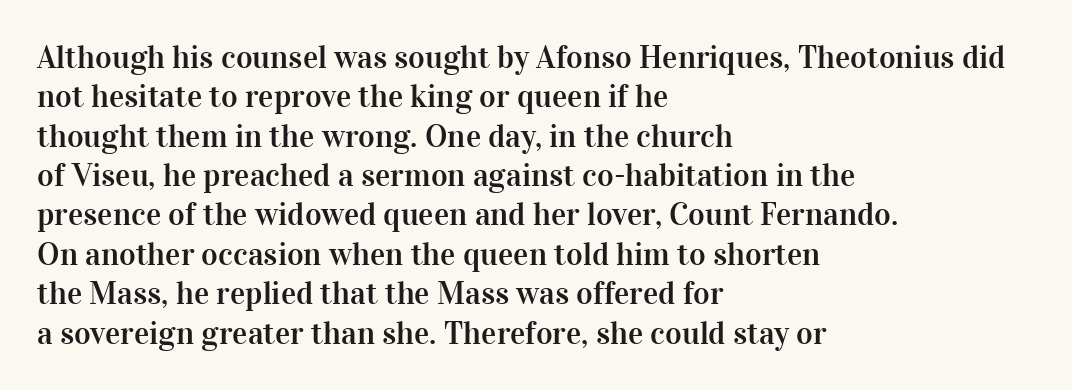
{"serif": "yes", "italic": "no", "width": "normal", "stroke_contrast": "high", "x_height": "medium", "monospaced": "no", "underline": "no", "align": "left", "line_spacing_ratio": 1.23, "letter_spacing": "normal", "letter_spacing_em": 0.0, "glyph_px": 32}
